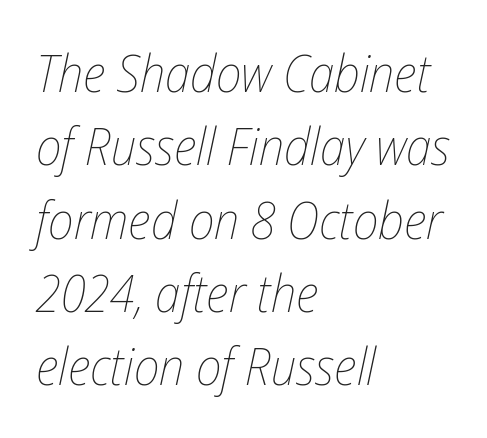
Q: Is the text bold? A: No.
Q: Is the text italic (slanted)? A: Yes, it leans right by about 12 degrees.
Q: Is the text underlined? A: No.
Q: How is the paragraph aligned? A: Left-aligned.
Q: Is the spacing between letters normal or unusually wide? A: Normal.
Q: Is the spacing between lines tight, normal or loose? A: Normal.
Q: Width (condensed, normal, or wide)? A: Condensed.
Q: Stroke contrast? A: Low.
Q: x-height? A: Medium.
Q: Monospaced? A: No.
